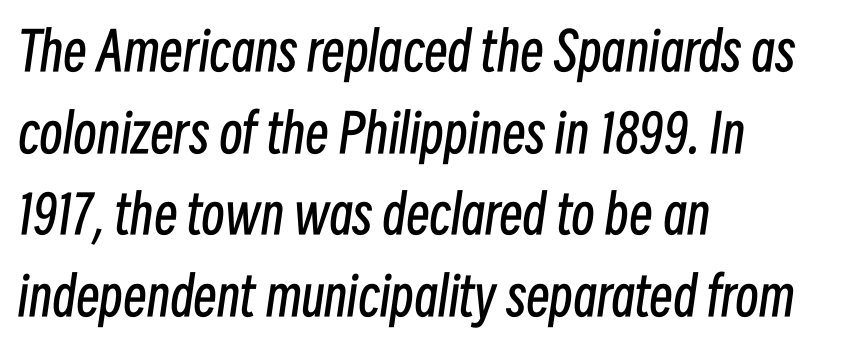
Q: Is the text bold? A: No.
Q: Is the text italic (slanted)? A: Yes, it leans right by about 8 degrees.
Q: Is the text underlined? A: No.
Q: How is the paragraph aligned? A: Left-aligned.
Q: Is the spacing between letters normal or unusually wide? A: Normal.
Q: Is the spacing between lines tight, normal or loose? A: Normal.
Q: Width (condensed, normal, or wide)? A: Condensed.
Q: Stroke contrast? A: Low.
Q: x-height? A: Medium.
Q: Monospaced? A: No.
